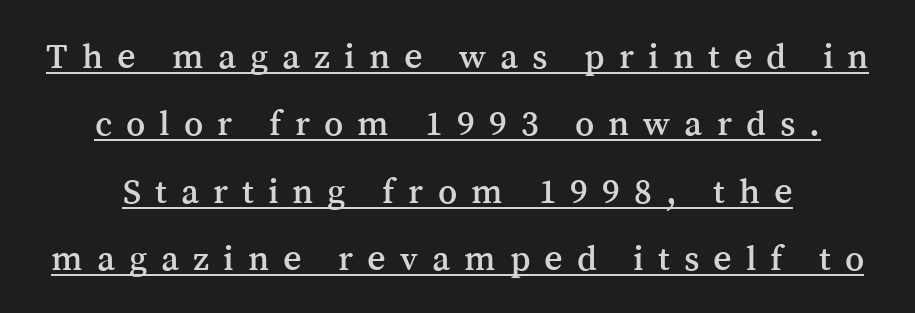
{"serif": "yes", "italic": "no", "width": "normal", "stroke_contrast": "medium", "x_height": "medium", "monospaced": "no", "underline": "yes", "line_spacing_ratio": 1.87, "letter_spacing": "wide", "letter_spacing_em": 0.39, "glyph_px": 36}
